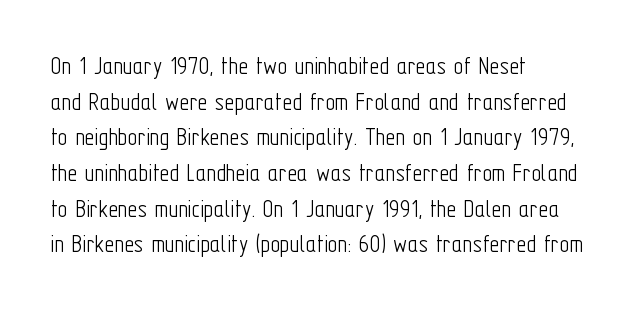
Q: Is the text bold? A: No.
Q: Is the text italic (slanted)? A: No, it is upright.
Q: Is the text underlined? A: No.
Q: How is the paragraph aligned? A: Left-aligned.
Q: Is the spacing between letters normal or unusually wide? A: Normal.
Q: Is the spacing between lines tight, normal or loose? A: Normal.
